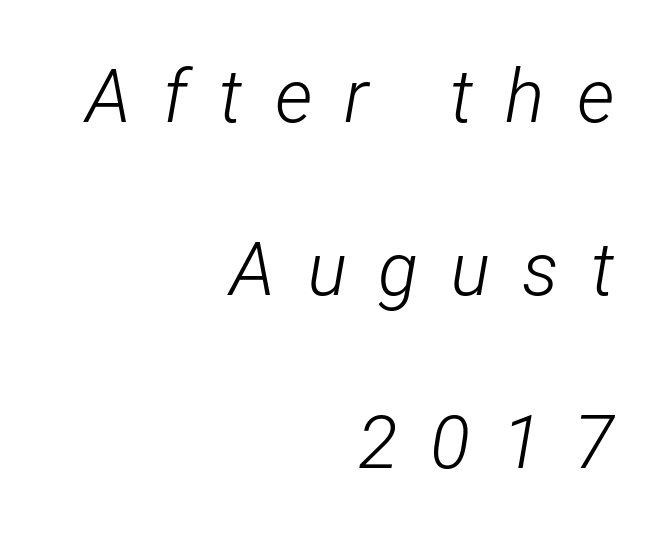
The image shows 74 px light, condensed type, italic (leaning right); set right-aligned, loose line spacing (2.34x), unusually wide letter spacing (+0.43 em), not underlined; low stroke contrast and a medium x-height.
